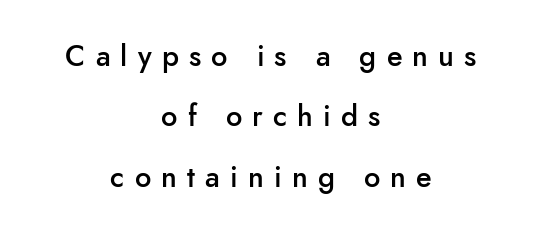
{"serif": "no", "italic": "no", "bold": "semi", "weight": "semibold", "width": "normal", "stroke_contrast": "low", "x_height": "small", "monospaced": "no", "underline": "no", "align": "center", "line_spacing": "loose", "line_spacing_ratio": 2.08, "letter_spacing": "wide", "letter_spacing_em": 0.35, "glyph_px": 29}
